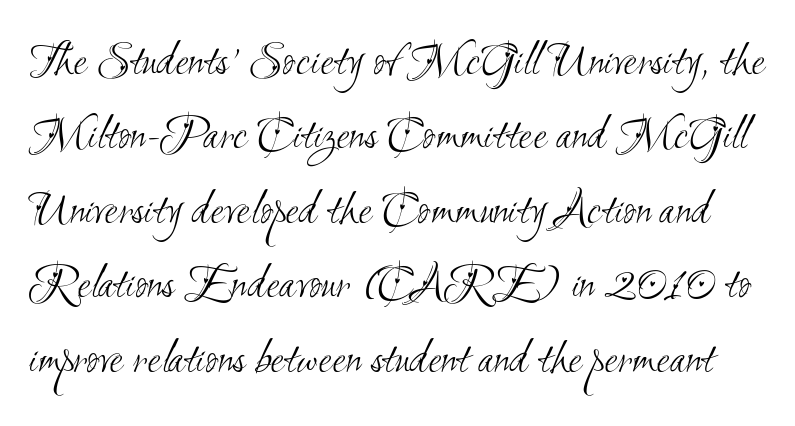
The glyphs are unaccompanied by any horizontal stroke below them. The passage shown is not bold in any degree. These lines sit exactly where default settings would place them. Tracking here is standard; glyphs follow each other at the usual distance. Each letter keeps its own natural width here, so spacing adapts to shape. Type style note: lacks serifs.
